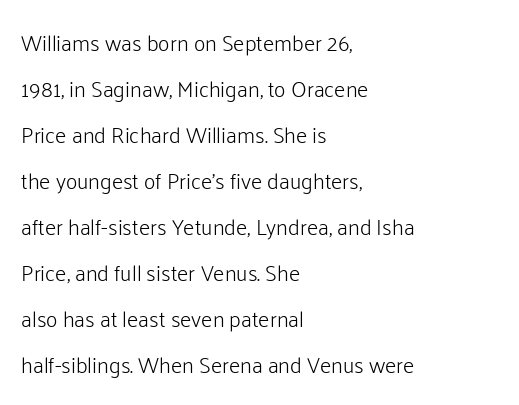
Q: Is the text bold? A: No.
Q: Is the text italic (slanted)? A: No, it is upright.
Q: Is the text underlined? A: No.
Q: How is the paragraph aligned? A: Left-aligned.
Q: Is the spacing between letters normal or unusually wide? A: Normal.
Q: Is the spacing between lines tight, normal or loose? A: Loose.
